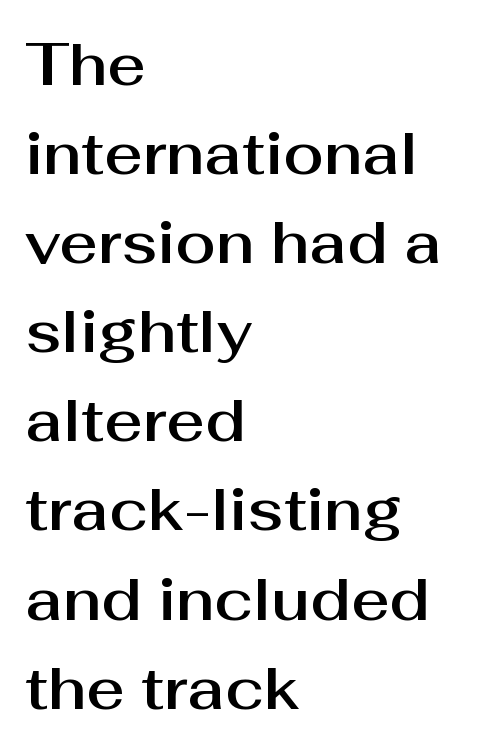
The image shows 59 px sans-serif type, upright; set left-aligned, normal line spacing (1.51x), normal letter spacing, not underlined; medium stroke contrast and a medium x-height.
